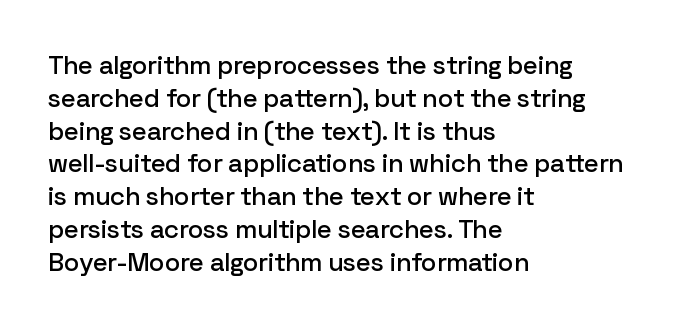
Q: Is the text italic (slanted)? A: No, it is upright.
Q: Is the text underlined? A: No.
Q: How is the paragraph aligned? A: Left-aligned.
Q: Is the spacing between letters normal or unusually wide? A: Normal.
Q: Is the spacing between lines tight, normal or loose? A: Normal.
